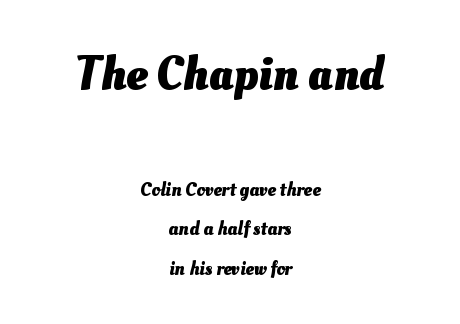
{"bold": "yes", "weight": "heavy", "width": "normal", "stroke_contrast": "medium", "x_height": "small", "monospaced": "no", "underline": "no", "align": "center", "line_spacing": "loose", "line_spacing_ratio": 2.07, "letter_spacing": "normal", "letter_spacing_em": 0.0, "larger_block": "first", "size_ratio": 2.47, "glyph_px": 47}
